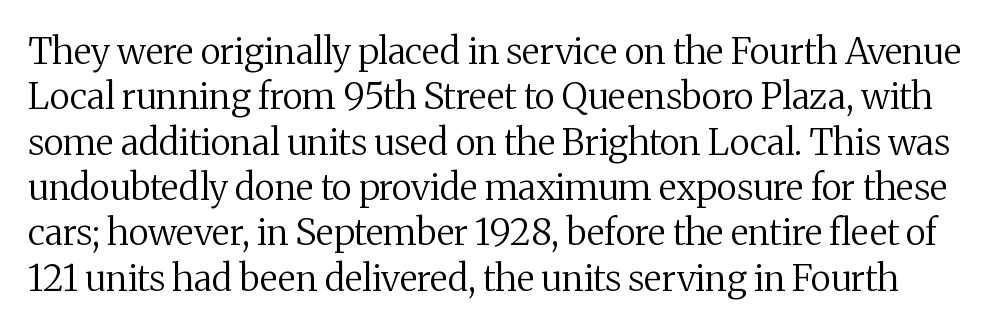
Baseline-to-baseline distance is the conventional proportion of letter height. The font family rendered here belongs to the serif group. Is the stroke heavy? The answer is a plain regular-or-lighter. Upright lettering throughout. Note the varied advance widths — an 'i' is clearly narrower than an 'm'.
